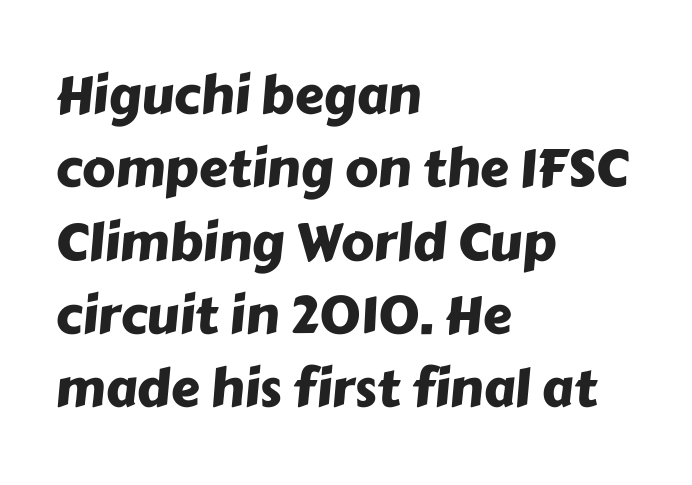
Letter spacing: default. These lines are composed in type without serifs. Think of a printed novel: that variable character pitch is what you see here. The space between consecutive lines is moderate.
